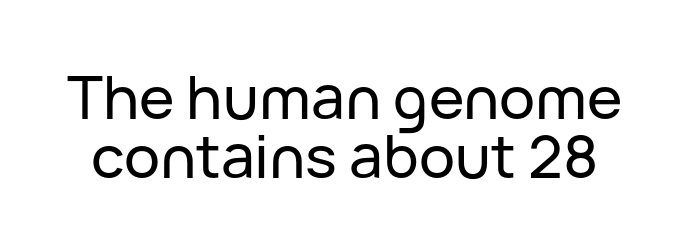
These lines are rendered in a variable-pitch font. Glyph-to-glyph distance matches everyday printed text. Do the letters lean? They stand straight. Nothing sits at the stroke ends, so this counts as sans-serif.
